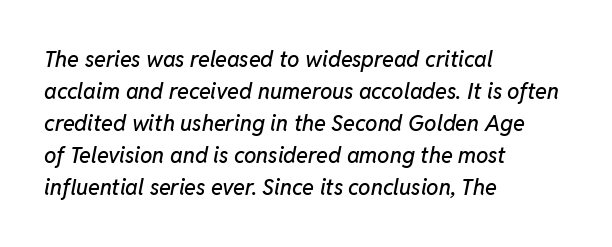
Q: Is the text italic (slanted)? A: Yes, it leans right by about 11 degrees.
Q: Is the text underlined? A: No.
Q: How is the paragraph aligned? A: Left-aligned.
Q: Is the spacing between letters normal or unusually wide? A: Normal.
Q: Is the spacing between lines tight, normal or loose? A: Normal.
